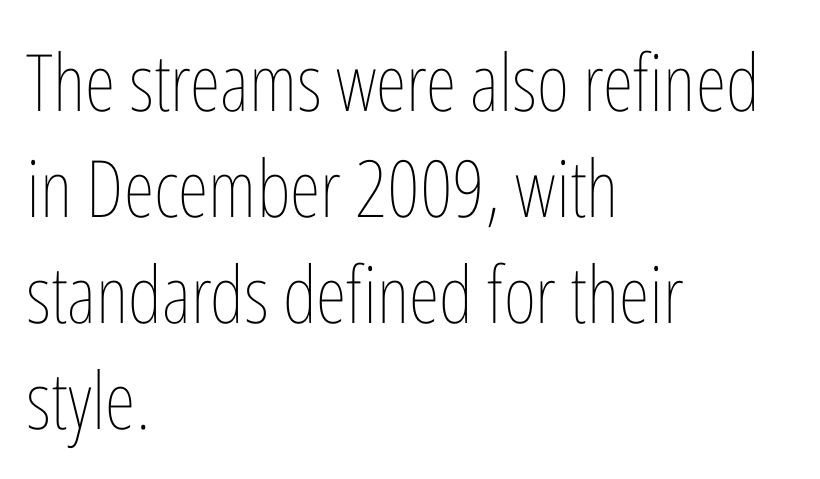
{"italic": "no", "bold": "no", "weight": "thin", "width": "condensed", "stroke_contrast": "low", "x_height": "medium", "monospaced": "no", "underline": "no", "align": "left", "line_spacing": "normal", "line_spacing_ratio": 1.34, "letter_spacing": "normal", "letter_spacing_em": 0.0, "glyph_px": 79}
